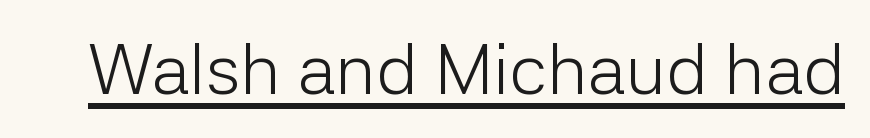
Q: Is the text bold? A: No.
Q: Is the text italic (slanted)? A: No, it is upright.
Q: Is the typeface a serif or a sans-serif typeface? A: Sans-serif.
Q: Is the text underlined? A: Yes.
Q: Is the spacing between letters normal or unusually wide? A: Normal.
Q: Width (condensed, normal, or wide)? A: Normal.
Q: Stroke contrast? A: Low.
Q: x-height? A: Medium.
Q: Monospaced? A: No.
